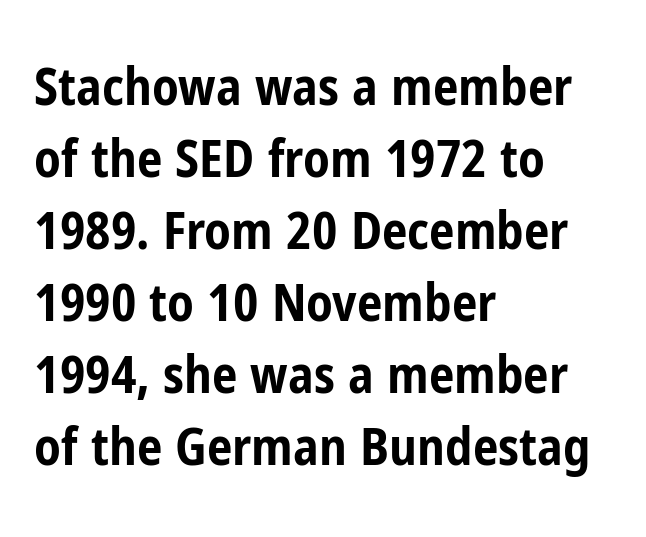
Q: Is the text bold? A: Yes.
Q: Is the text italic (slanted)? A: No, it is upright.
Q: Is the typeface a serif or a sans-serif typeface? A: Sans-serif.
Q: Is the text underlined? A: No.
Q: How is the paragraph aligned? A: Left-aligned.
Q: Is the spacing between letters normal or unusually wide? A: Normal.
Q: Is the spacing between lines tight, normal or loose? A: Normal.
Q: Width (condensed, normal, or wide)? A: Condensed.
Q: Stroke contrast? A: Low.
Q: x-height? A: Medium.
Q: Monospaced? A: No.
